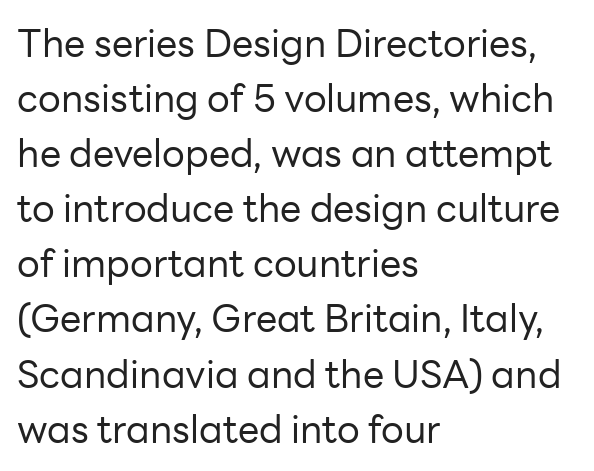
Q: Is the text bold? A: No.
Q: Is the text italic (slanted)? A: No, it is upright.
Q: Is the typeface a serif or a sans-serif typeface? A: Sans-serif.
Q: Is the text underlined? A: No.
Q: How is the paragraph aligned? A: Left-aligned.
Q: Is the spacing between letters normal or unusually wide? A: Normal.
Q: Is the spacing between lines tight, normal or loose? A: Normal.
Q: Width (condensed, normal, or wide)? A: Normal.
Q: Stroke contrast? A: Low.
Q: x-height? A: Medium.
Q: Monospaced? A: No.
